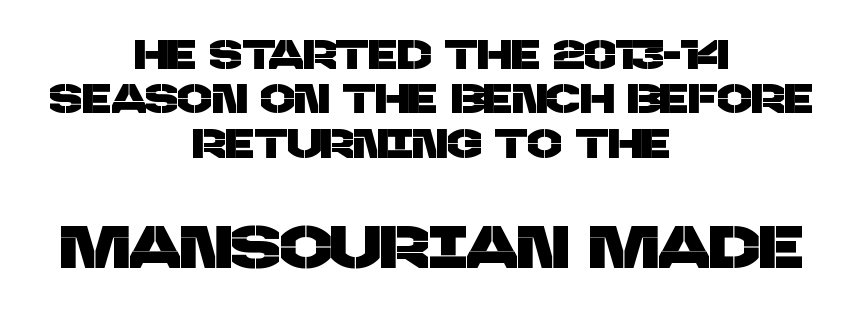
The passage is arranged like a title page — every line centered. Observe the absence of serifs on each vertical stroke in this sample. The zone under the glyphs is completely vacant. Is there much room between lines? No — they nearly touch.
